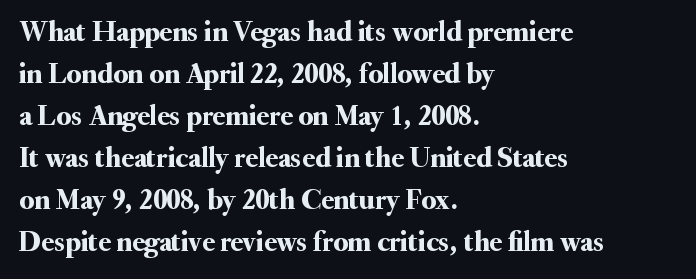
The image shows 29 px serif type, upright; set left-aligned, normal line spacing (1.45x), normal letter spacing, not underlined; medium stroke contrast and a small x-height.
